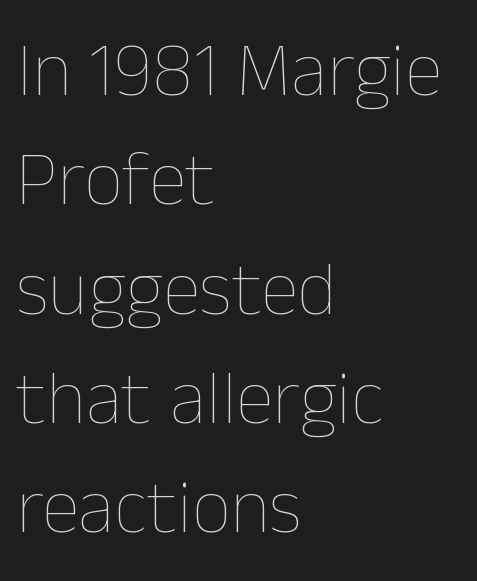
{"italic": "no", "bold": "no", "weight": "thin", "width": "normal", "stroke_contrast": "low", "x_height": "medium", "monospaced": "no", "underline": "no", "align": "left", "line_spacing": "normal", "line_spacing_ratio": 1.42, "letter_spacing": "normal", "letter_spacing_em": 0.0, "glyph_px": 77}
